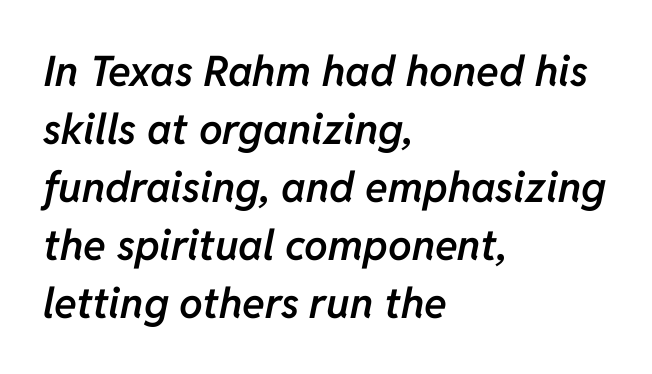
{"italic": "yes", "lean": "right", "slant_degrees": 11, "bold": "semi", "weight": "semibold", "width": "normal", "stroke_contrast": "low", "x_height": "medium", "monospaced": "no", "underline": "no", "align": "left", "line_spacing": "normal", "line_spacing_ratio": 1.38, "letter_spacing": "normal", "letter_spacing_em": 0.0, "glyph_px": 42}
